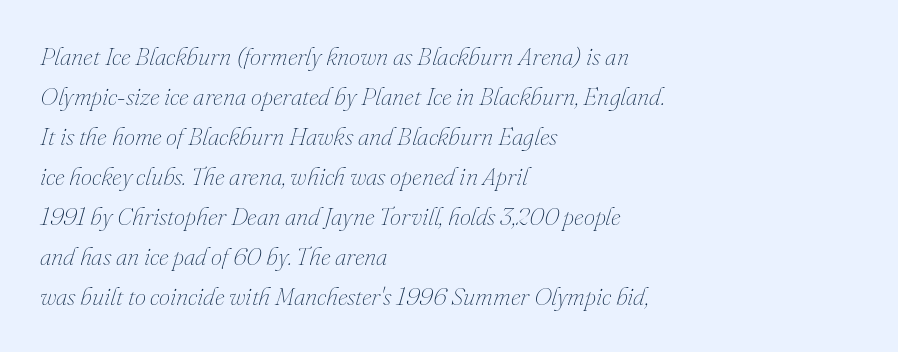
Q: Is the text bold? A: No.
Q: Is the text italic (slanted)? A: Yes, it leans right by about 16 degrees.
Q: Is the text underlined? A: No.
Q: How is the paragraph aligned? A: Left-aligned.
Q: Is the spacing between letters normal or unusually wide? A: Normal.
Q: Is the spacing between lines tight, normal or loose? A: Normal.
